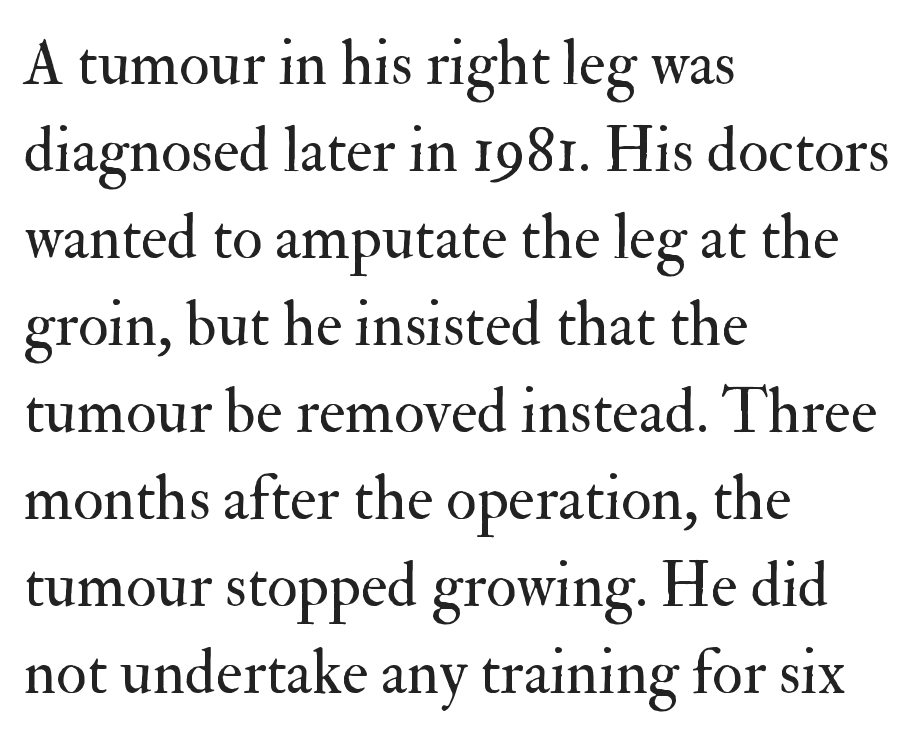
The image shows 63 px regular-weight serif type, upright; set left-aligned, normal line spacing (1.38x), normal letter spacing, not underlined; medium stroke contrast and a small x-height.
